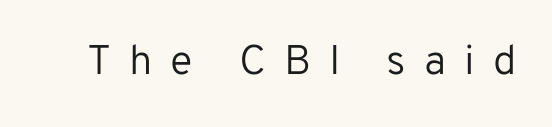
No letter is thick-stroked: the sample isn't bold. Characters remain perfectly vertical along every line. Looks like regular typesetting: each glyph gets only the width it needs. Regarding serifs, this sample does without them. Descenders hang freely into open space.
